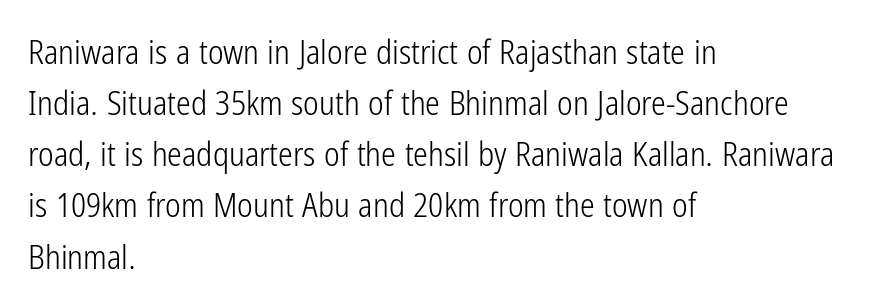
{"serif": "no", "italic": "no", "bold": "no", "weight": "light", "width": "condensed", "stroke_contrast": "low", "x_height": "medium", "monospaced": "no", "underline": "no", "align": "left", "line_spacing": "normal", "line_spacing_ratio": 1.55, "letter_spacing": "normal", "letter_spacing_em": 0.0, "glyph_px": 33}
